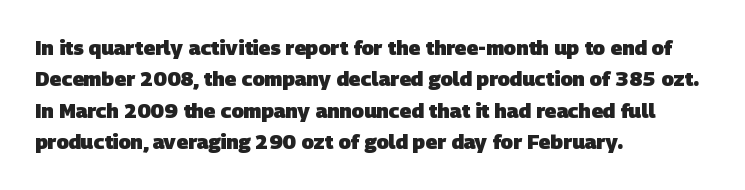
{"bold": "yes", "underline": "no", "align": "left", "line_spacing": "normal", "line_spacing_ratio": 1.57, "letter_spacing": "normal", "letter_spacing_em": 0.0, "glyph_px": 20}
